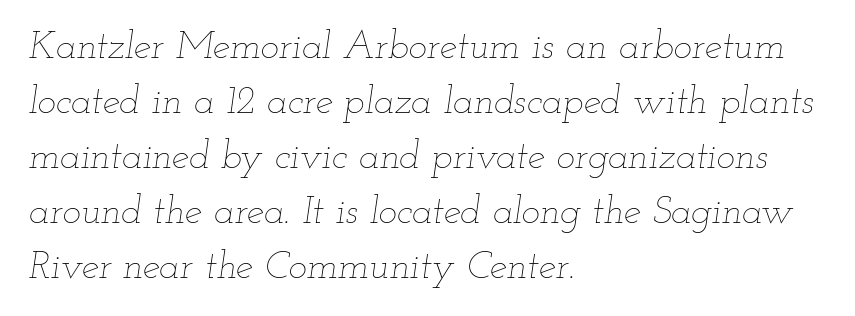
Line beginnings align vertically; line endings do not. There is no visible air inserted between adjacent glyphs. A typesetter would call this proportional, since set widths differ per character. These lines were composed using italics.
